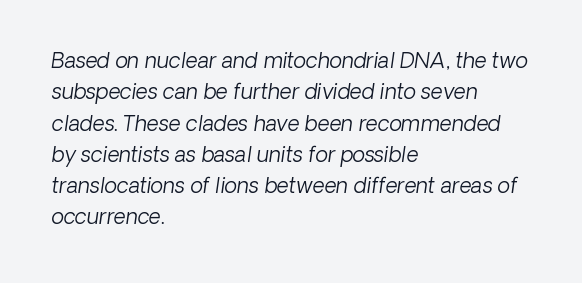
Horizontally, the lines are justified to the leading edge only. The space directly below the letters is spotless. There is no visible air inserted between adjacent glyphs. The face looks like a standard text weight, possibly lighter.
